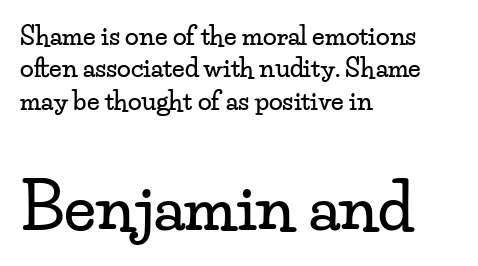
Is the lower block the larger one? Yes — the lower block carries the bigger type. Old-style or modern, the face here clearly has serifs. One-word summary of the alignment: left. Underline: absent.
